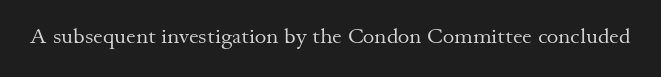
The space directly below the letters is spotless. Quick note: not italic, upright. The line texture is even and compact thanks to regular tracking. These glyphs show unthickened strokes, regular width or finer.
